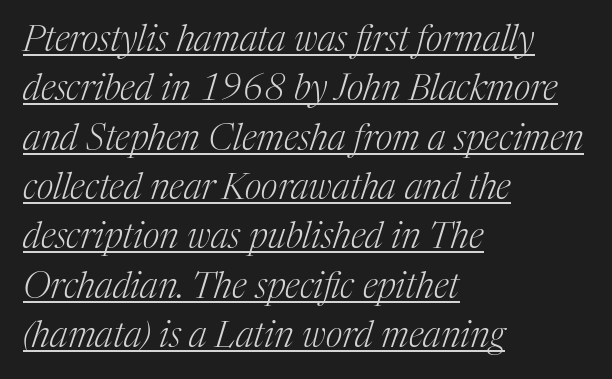
The image shows 36 px light serif type, italic (leaning right); set left-aligned, normal line spacing (1.37x), normal letter spacing, underlined; medium stroke contrast and a medium x-height.
